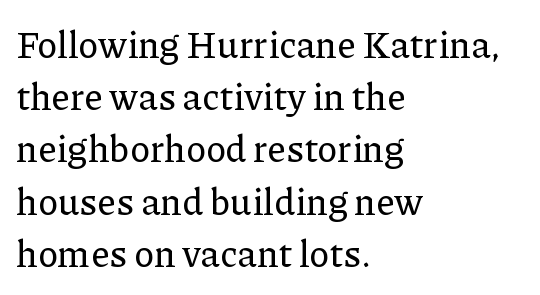
The image shows 37 px serif type, upright; set left-aligned, normal line spacing (1.41x), normal letter spacing, not underlined; low stroke contrast and a medium x-height.
